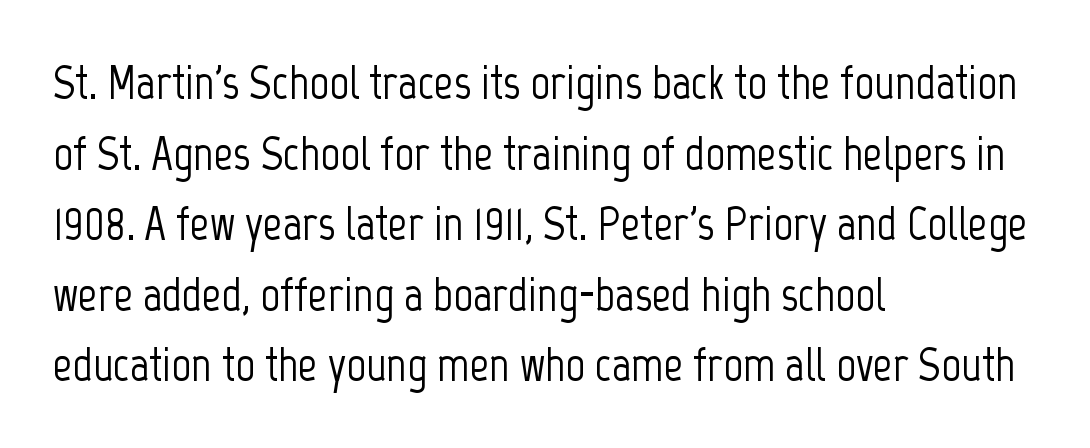
{"serif": "no", "italic": "no", "width": "condensed", "stroke_contrast": "low", "x_height": "medium", "monospaced": "no", "underline": "no", "align": "left", "line_spacing": "normal", "line_spacing_ratio": 1.47, "letter_spacing": "normal", "letter_spacing_em": 0.0, "glyph_px": 48}
